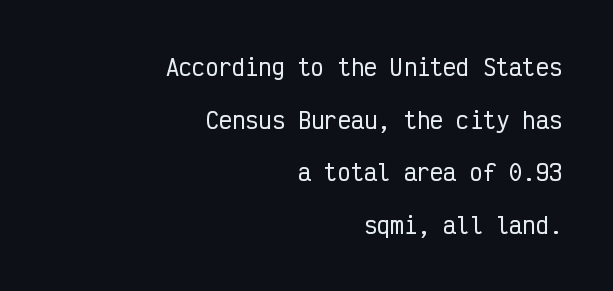
The image shows 22 px text type, upright; set right-aligned, loose line spacing (2.39x), normal letter spacing, not underlined.
